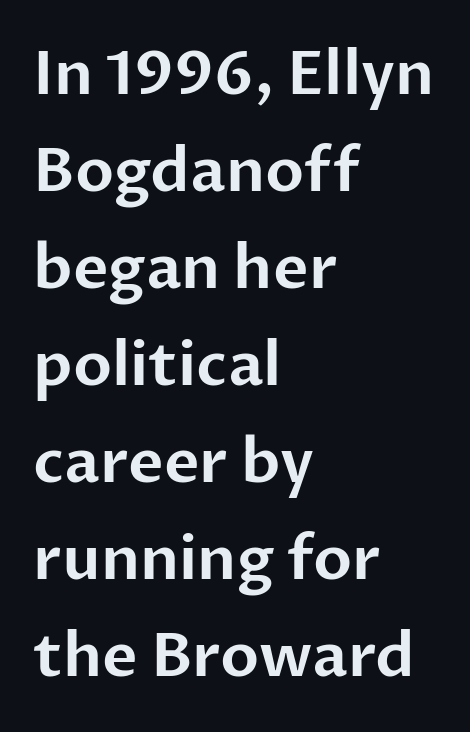
{"serif": "no", "italic": "no", "width": "normal", "stroke_contrast": "low", "x_height": "medium", "monospaced": "no", "underline": "no", "align": "left", "line_spacing": "normal", "line_spacing_ratio": 1.59, "letter_spacing": "normal", "letter_spacing_em": 0.0, "glyph_px": 61}
